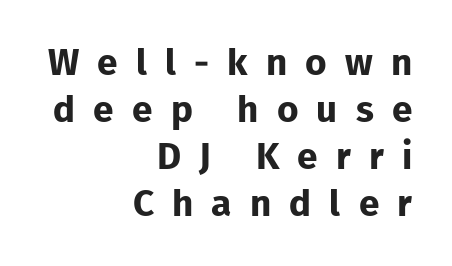
{"serif": "no", "italic": "no", "bold": "yes", "weight": "bold", "width": "normal", "stroke_contrast": "low", "x_height": "medium", "monospaced": "no", "underline": "no", "align": "right", "line_spacing": "normal", "line_spacing_ratio": 1.27, "letter_spacing": "wide", "letter_spacing_em": 0.49, "glyph_px": 37}
